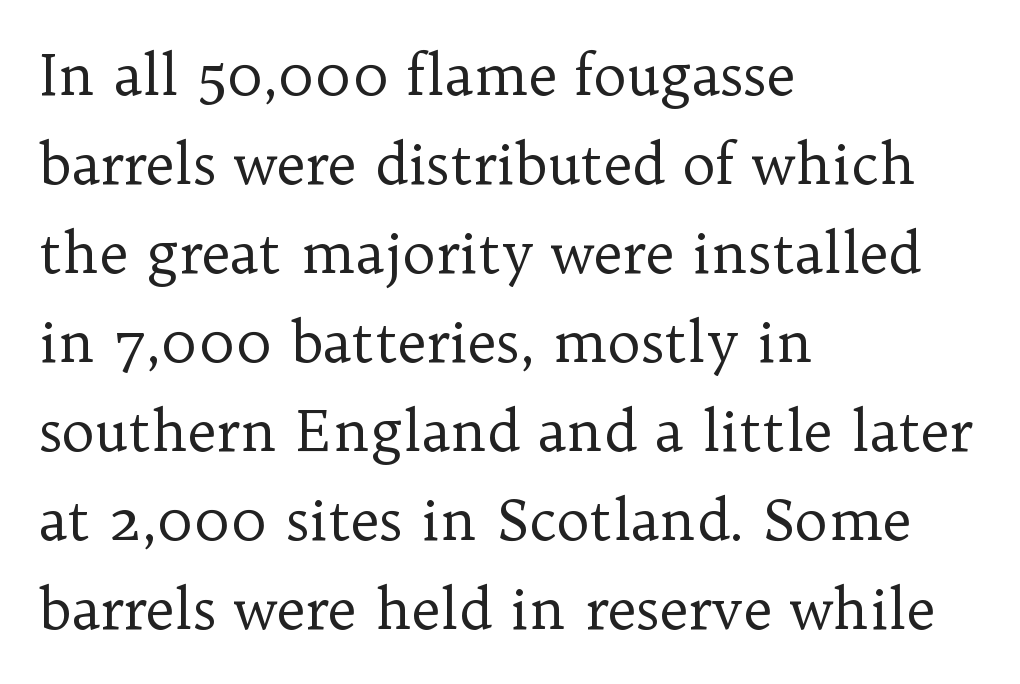
The image shows 56 px regular-weight serif type, upright; set left-aligned, normal line spacing (1.59x), normal letter spacing, not underlined; low stroke contrast and a medium x-height.
